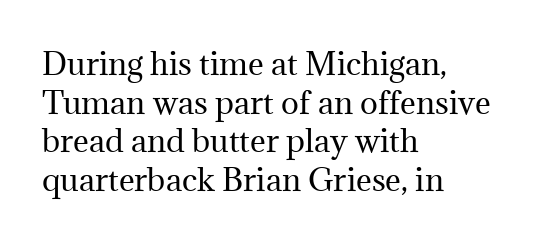
{"serif": "yes", "italic": "no", "bold": "no", "weight": "regular", "width": "normal", "stroke_contrast": "medium", "x_height": "medium", "monospaced": "no", "underline": "no", "align": "left", "line_spacing": "normal", "line_spacing_ratio": 1.29, "letter_spacing": "normal", "letter_spacing_em": 0.0, "glyph_px": 30}
